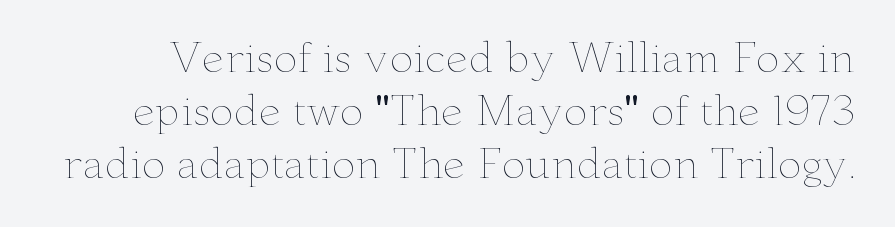
{"italic": "no", "bold": "no", "weight": "thin", "width": "wide", "stroke_contrast": "low", "x_height": "small", "monospaced": "no", "underline": "no", "line_spacing": "normal", "line_spacing_ratio": 1.32, "letter_spacing": "normal", "letter_spacing_em": 0.0, "glyph_px": 40}
